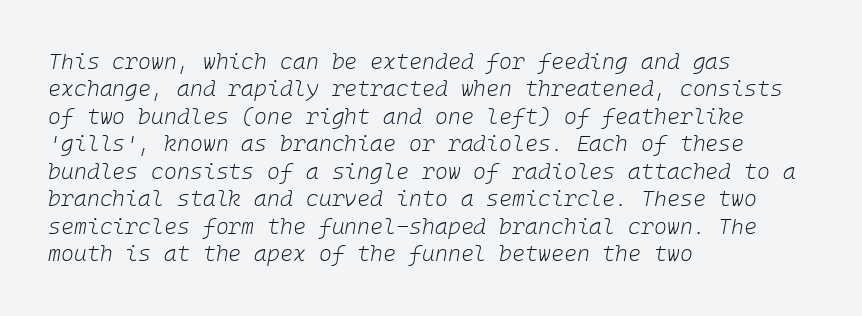
{"italic": "yes", "lean": "right", "slant_degrees": 10, "bold": "no", "underline": "no", "align": "left", "line_spacing": "normal", "line_spacing_ratio": 1.25, "letter_spacing": "normal", "letter_spacing_em": 0.0, "glyph_px": 22}
